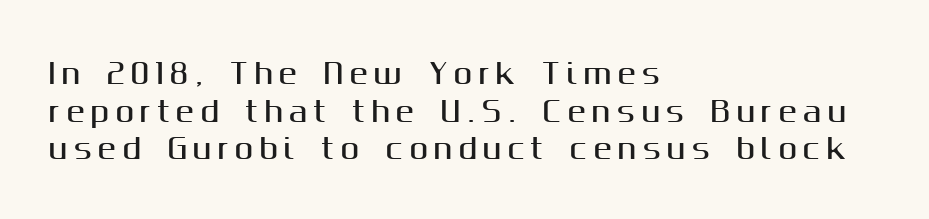
This block has exactly the height ordinary leading produces. Note: no serifs on the glyphs. Designer's note — italics off, roman on. The tracking jumps out immediately: characters are airy and widely separated. The foot of each line stays bare and open.
